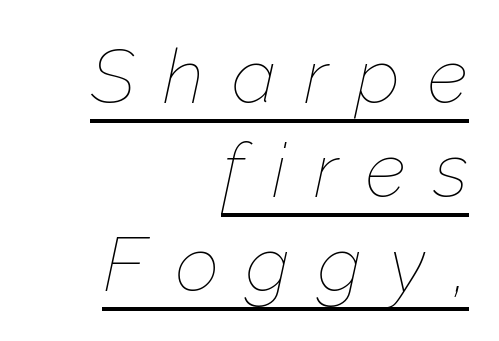
Line endings align vertically; line beginnings do not. The face used here has a pronounced slope to its letters. The passage shown is typed in a proportional face where columns would drift. Words appear elongated and porous because spacing is wide. The typeface has the unassuming heft of standard copy or less.
